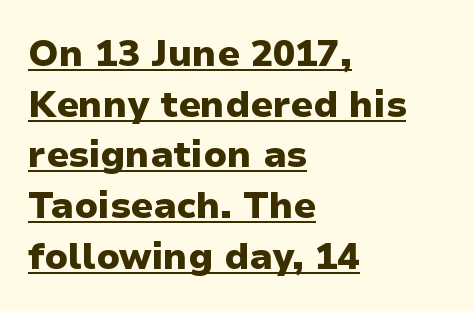
Q: Is the text bold? A: Yes.
Q: Is the text italic (slanted)? A: No, it is upright.
Q: Is the typeface a serif or a sans-serif typeface? A: Sans-serif.
Q: Is the text underlined? A: Yes.
Q: How is the paragraph aligned? A: Left-aligned.
Q: Is the spacing between letters normal or unusually wide? A: Normal.
Q: Is the spacing between lines tight, normal or loose? A: Normal.
Q: Width (condensed, normal, or wide)? A: Normal.
Q: Stroke contrast? A: Low.
Q: x-height? A: Medium.
Q: Monospaced? A: No.
